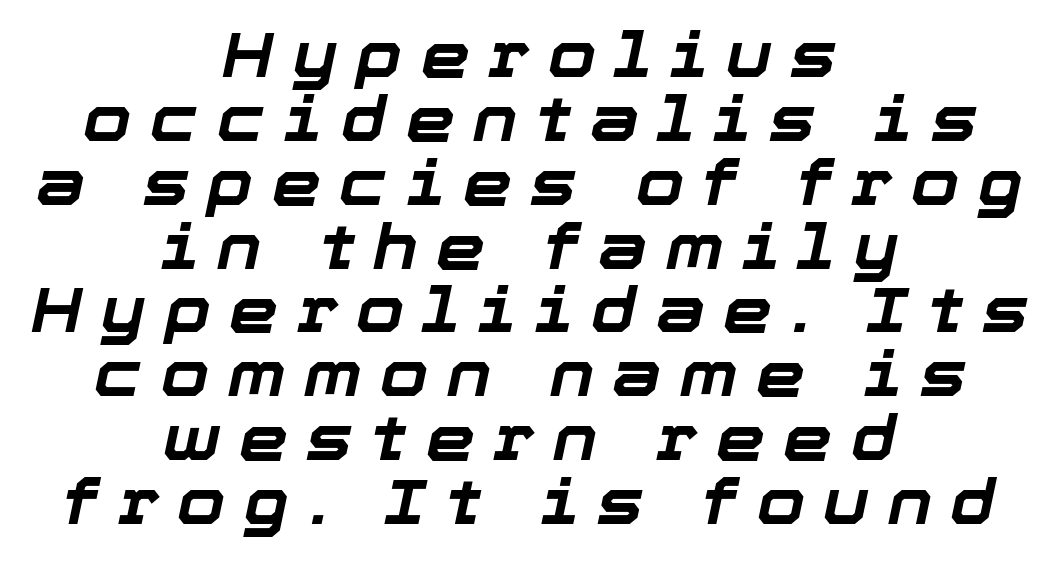
{"italic": "yes", "lean": "right", "slant_degrees": 12, "bold": "yes", "weight": "bold", "width": "normal", "stroke_contrast": "low", "x_height": "medium", "monospaced": "no", "underline": "no", "align": "center", "line_spacing": "tight", "line_spacing_ratio": 1.03, "letter_spacing": "wide", "letter_spacing_em": 0.3, "glyph_px": 62}
